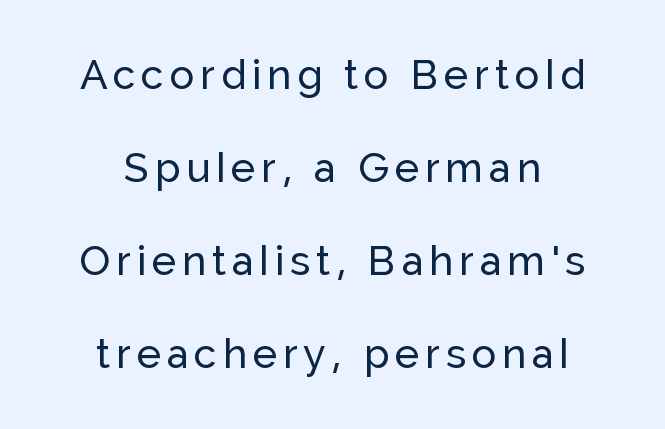
The image shows 41 px sans-serif type, upright; set centered, loose line spacing (2.27x), not underlined; low stroke contrast and a medium x-height.
